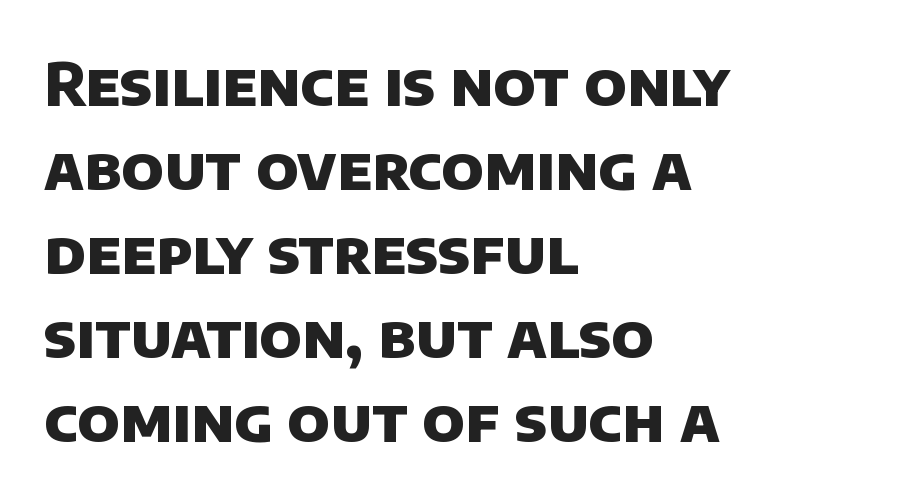
Q: Is the text bold? A: Yes.
Q: Is the typeface a serif or a sans-serif typeface? A: Sans-serif.
Q: Is the text underlined? A: No.
Q: How is the paragraph aligned? A: Left-aligned.
Q: Is the spacing between letters normal or unusually wide? A: Normal.
Q: Is the spacing between lines tight, normal or loose? A: Normal.
Q: Width (condensed, normal, or wide)? A: Normal.
Q: Stroke contrast? A: Low.
Q: x-height? A: Large.
Q: Monospaced? A: No.
